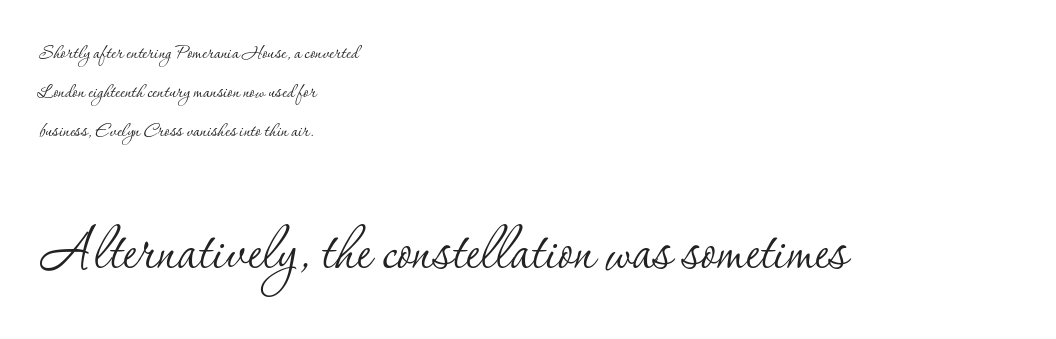
{"serif": "yes", "bold": "no", "weight": "thin", "width": "normal", "stroke_contrast": "low", "x_height": "small", "monospaced": "no", "underline": "no", "align": "left", "line_spacing": "normal", "line_spacing_ratio": 1.63, "letter_spacing": "normal", "letter_spacing_em": 0.0, "larger_block": "second", "size_ratio": 2.96, "glyph_px": 71}
